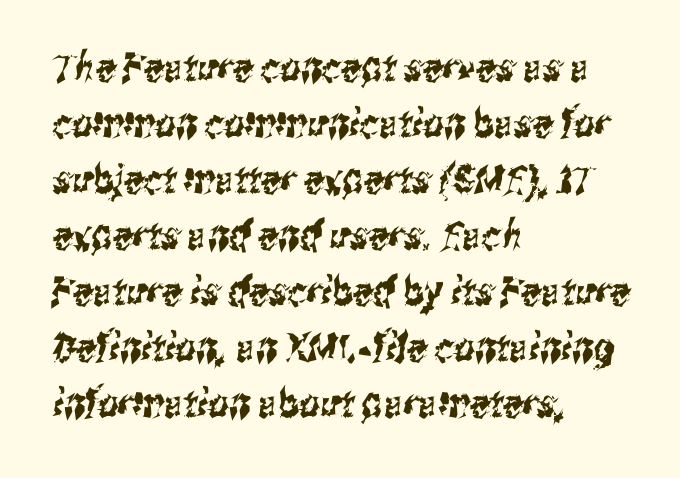
{"serif": "no", "width": "condensed", "stroke_contrast": "medium", "x_height": "medium", "monospaced": "no", "underline": "no", "align": "left", "line_spacing": "normal", "line_spacing_ratio": 1.4, "letter_spacing": "normal", "letter_spacing_em": 0.0, "glyph_px": 40}
